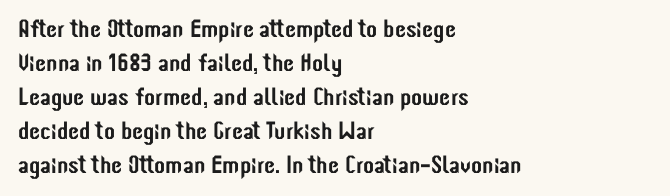
These lines were composed using upright roman letters. Line beginnings align vertically; line endings do not. Quick note: underline off. Nobody touched the tracking dial on this one. Leading matches the norm, producing a regular column.
